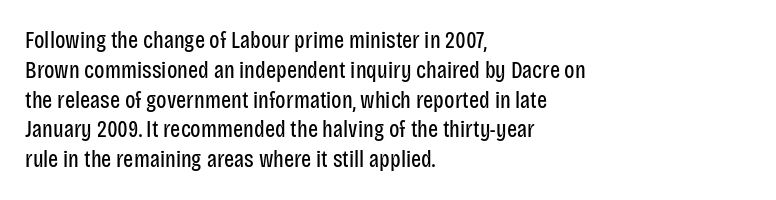
The image shows 24 px text type, upright; set left-aligned, line spacing 1.24x, normal letter spacing, not underlined.
